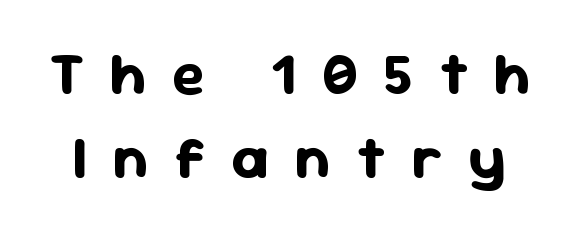
The image shows 60 px bold sans-serif type, upright; set normal line spacing (1.4x), unusually wide letter spacing (+0.43 em), not underlined; low stroke contrast and a medium x-height.
